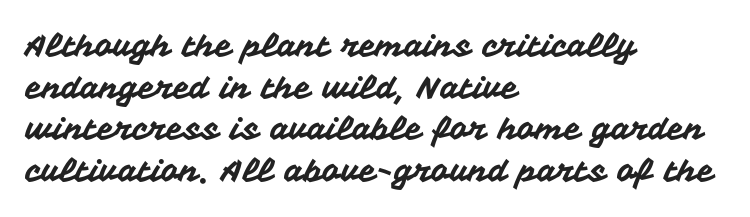
Q: Is the text italic (slanted)? A: Yes.
Q: Is the typeface a serif or a sans-serif typeface? A: Sans-serif.
Q: Is the text underlined? A: No.
Q: How is the paragraph aligned? A: Left-aligned.
Q: Is the spacing between letters normal or unusually wide? A: Normal.
Q: Is the spacing between lines tight, normal or loose? A: Normal.
Q: Width (condensed, normal, or wide)? A: Normal.
Q: Stroke contrast? A: Medium.
Q: x-height? A: Medium.
Q: Monospaced? A: No.
